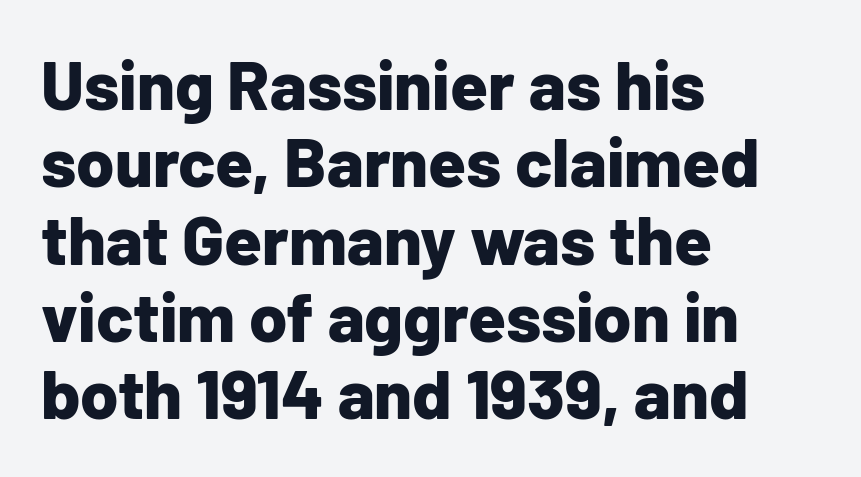
{"serif": "no", "italic": "no", "bold": "yes", "weight": "bold", "width": "normal", "stroke_contrast": "low", "x_height": "medium", "monospaced": "no", "underline": "no", "align": "left", "line_spacing": "tight", "line_spacing_ratio": 1.12, "letter_spacing": "normal", "letter_spacing_em": 0.0, "glyph_px": 69}
